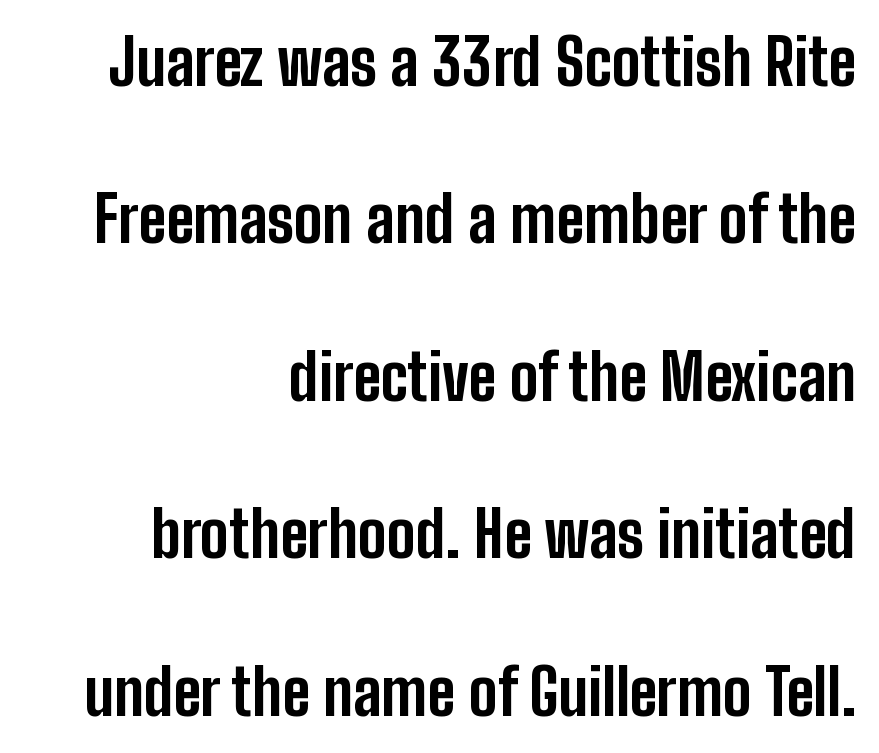
The image shows 64 px bold, condensed sans-serif type, upright; set right-aligned, loose line spacing (2.46x), normal letter spacing, not underlined; low stroke contrast and a medium x-height.
